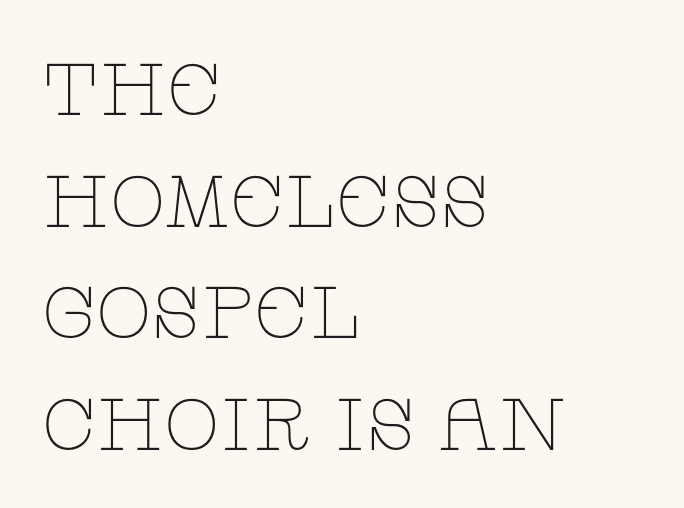
Q: Is the text bold? A: No.
Q: Is the text italic (slanted)? A: No, it is upright.
Q: Is the typeface a serif or a sans-serif typeface? A: Serif.
Q: Is the text underlined? A: No.
Q: How is the paragraph aligned? A: Left-aligned.
Q: Is the spacing between letters normal or unusually wide? A: Normal.
Q: Is the spacing between lines tight, normal or loose? A: Normal.
Q: Width (condensed, normal, or wide)? A: Wide.
Q: Stroke contrast? A: Low.
Q: x-height? A: Large.
Q: Monospaced? A: No.
